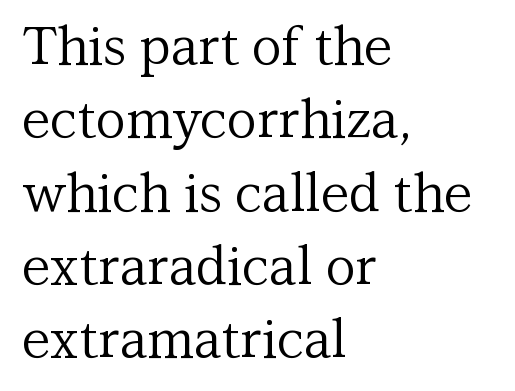
The image shows 52 px regular-weight serif type, upright; set left-aligned, normal line spacing (1.41x), normal letter spacing, not underlined; medium stroke contrast and a medium x-height.
